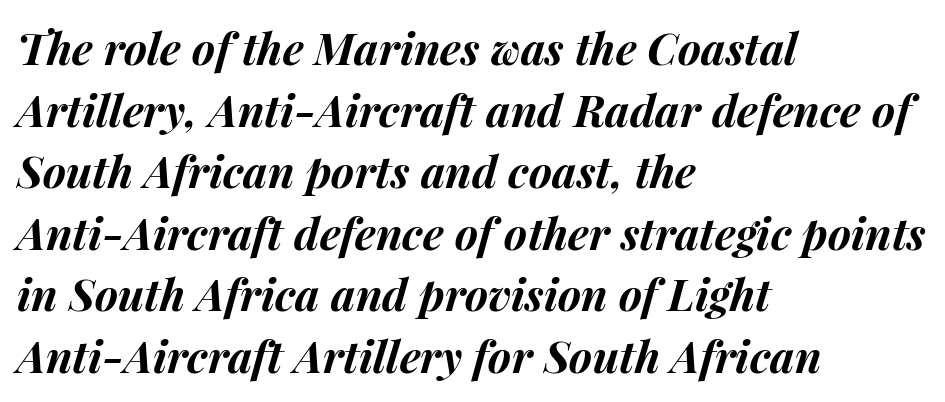
These lines are rendered in a variable-pitch font. These lines are set flush left with a ragged right edge. In terms of weight, the rendering is a true, heavy bold. The leading is moderate, giving the passage an even texture. How are the letters spaced? Ordinarily, with no added tracking. The specimen omits any rule beneath the text block's lines.
